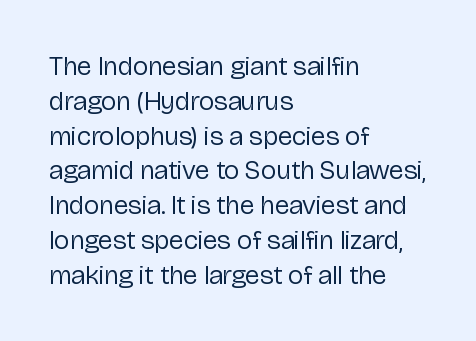
Q: Is the text bold? A: No.
Q: Is the text italic (slanted)? A: No, it is upright.
Q: Is the text underlined? A: No.
Q: How is the paragraph aligned? A: Left-aligned.
Q: Is the spacing between letters normal or unusually wide? A: Normal.
Q: Is the spacing between lines tight, normal or loose? A: Normal.
